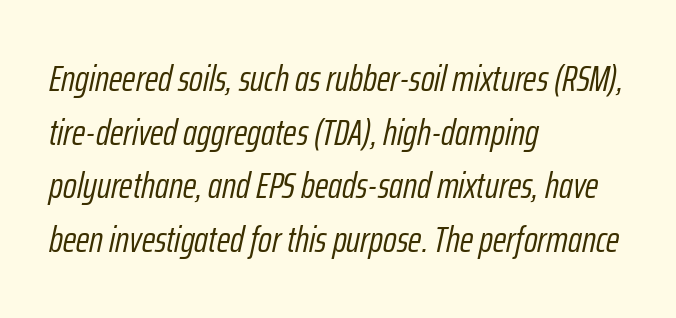
The image shows 37 px light, condensed type, italic (leaning right); set left-aligned, normal line spacing (1.45x), normal letter spacing, not underlined; low stroke contrast and a medium x-height.
